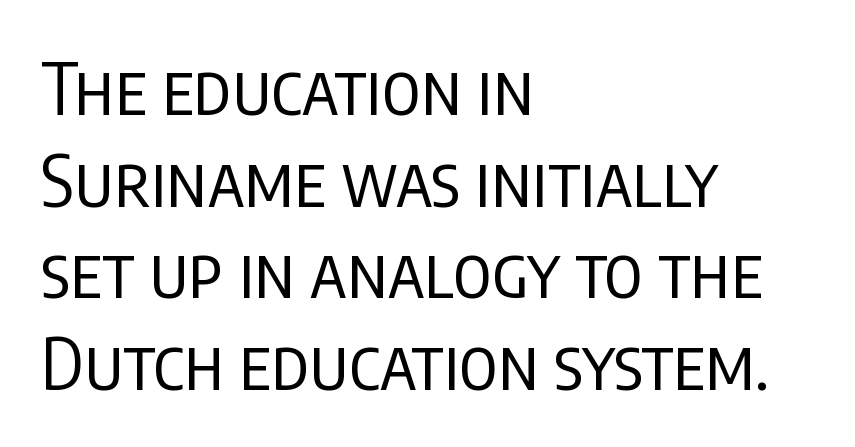
Each word holds together tightly as a unit, with standard inter-letter gaps. This rendering uses left alignment, leaving the right contour irregular. Are there feet on the stems? There aren't — it's a sans. The characters are drawn with everyday or finer stroke widths. The designer left line spacing at the default.
